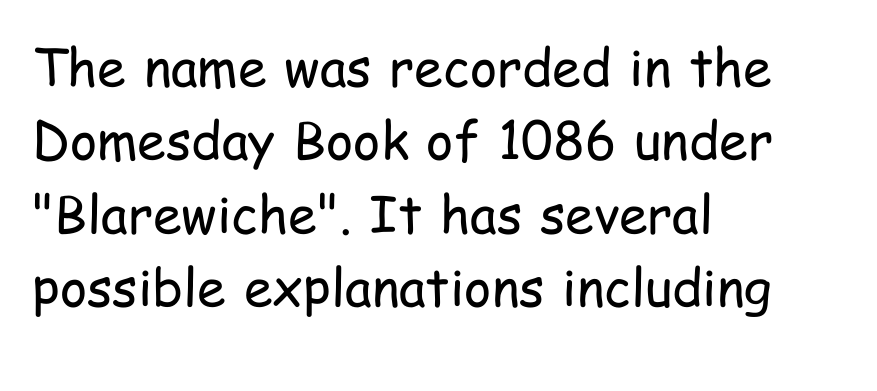
{"serif": "no", "italic": "no", "bold": "no", "weight": "regular", "width": "condensed", "stroke_contrast": "low", "x_height": "medium", "monospaced": "no", "underline": "no", "align": "left", "line_spacing": "normal", "line_spacing_ratio": 1.41, "letter_spacing": "normal", "letter_spacing_em": 0.0, "glyph_px": 52}
